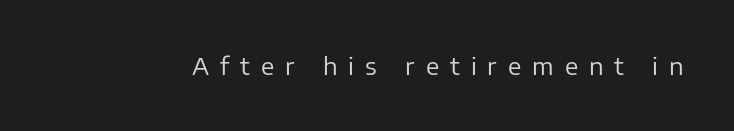
Q: Is the text bold? A: No.
Q: Is the text italic (slanted)? A: No, it is upright.
Q: Is the text underlined? A: No.
Q: Is the spacing between letters normal or unusually wide? A: Unusually wide.
